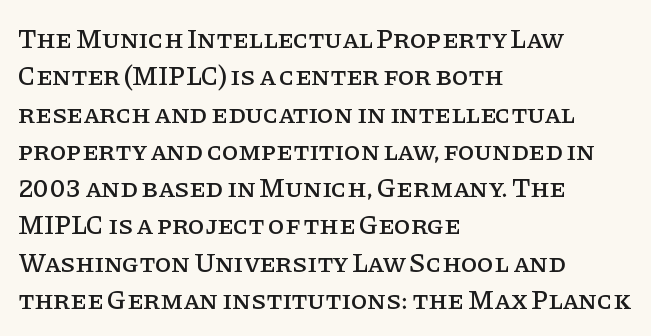
{"italic": "no", "underline": "no", "align": "left", "line_spacing": "normal", "line_spacing_ratio": 1.38, "letter_spacing": "normal", "letter_spacing_em": 0.0, "glyph_px": 27}
